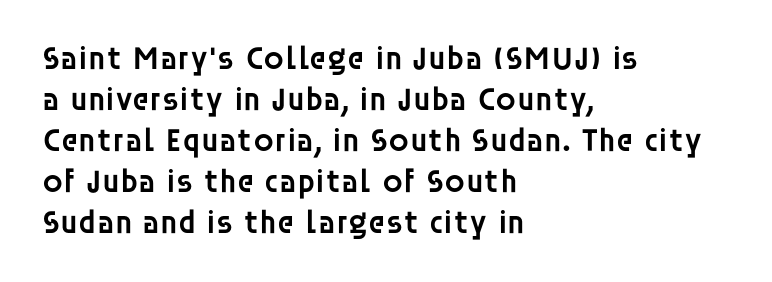
Q: Is the text bold? A: Semi-bold.
Q: Is the text italic (slanted)? A: No, it is upright.
Q: Is the typeface a serif or a sans-serif typeface? A: Sans-serif.
Q: Is the text underlined? A: No.
Q: How is the paragraph aligned? A: Left-aligned.
Q: Is the spacing between letters normal or unusually wide? A: Normal.
Q: Width (condensed, normal, or wide)? A: Normal.
Q: Stroke contrast? A: Low.
Q: x-height? A: Large.
Q: Monospaced? A: No.
